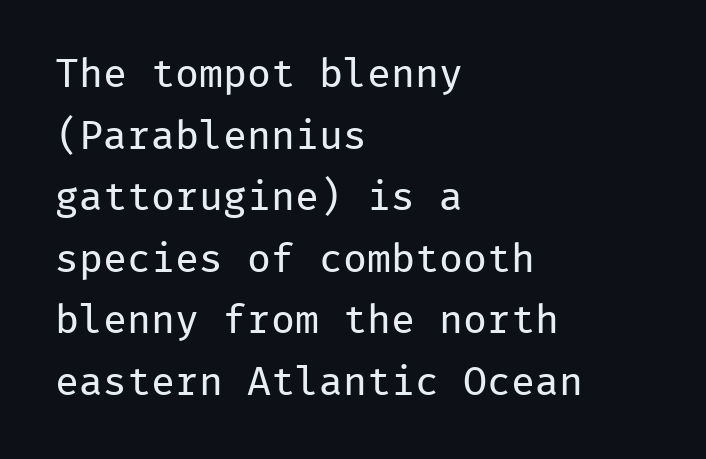
Q: Is the text bold? A: No.
Q: Is the text italic (slanted)? A: No, it is upright.
Q: Is the typeface a serif or a sans-serif typeface? A: Sans-serif.
Q: Is the text underlined? A: No.
Q: How is the paragraph aligned? A: Left-aligned.
Q: Is the spacing between letters normal or unusually wide? A: Normal.
Q: Is the spacing between lines tight, normal or loose? A: Normal.
Q: Width (condensed, normal, or wide)? A: Normal.
Q: Stroke contrast? A: Low.
Q: x-height? A: Medium.
Q: Monospaced? A: Yes.
